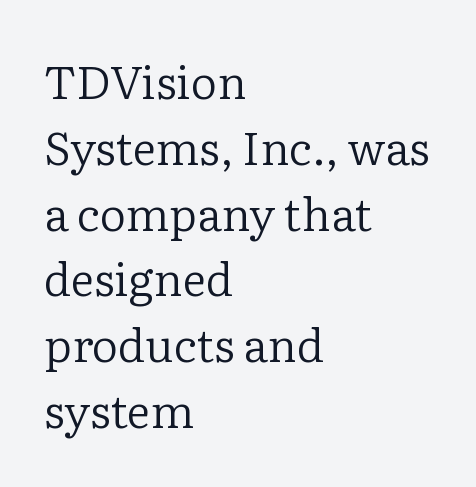
The words here are not underlined. Characters follow at the spacing the type designer built in. Stroke mass is kept to a normal reading level or below. The paragraph has a hard left edge and a soft right edge. This block has exactly the height ordinary leading produces.
